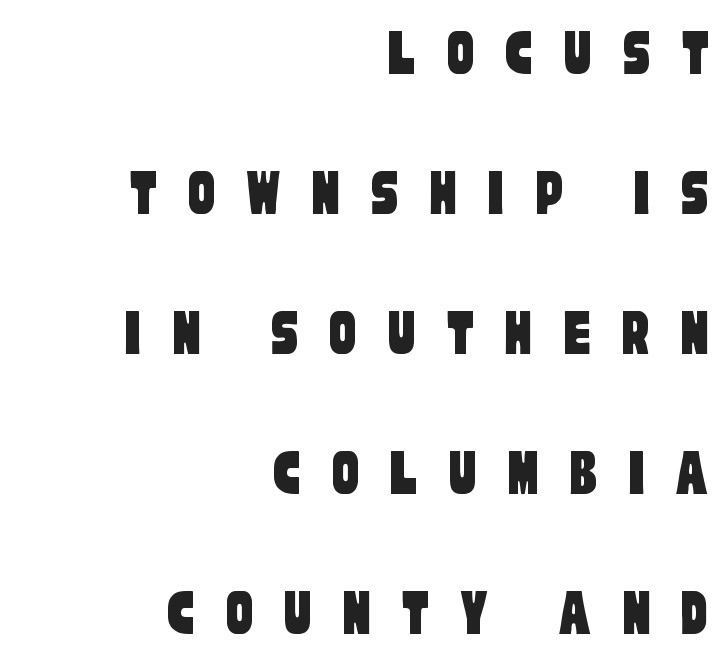
Q: Is the typeface a serif or a sans-serif typeface? A: Sans-serif.
Q: Is the text underlined? A: No.
Q: How is the paragraph aligned? A: Right-aligned.
Q: Is the spacing between letters normal or unusually wide? A: Unusually wide.
Q: Is the spacing between lines tight, normal or loose? A: Loose.
Q: Width (condensed, normal, or wide)? A: Condensed.
Q: Stroke contrast? A: Low.
Q: x-height? A: Large.
Q: Monospaced? A: No.
